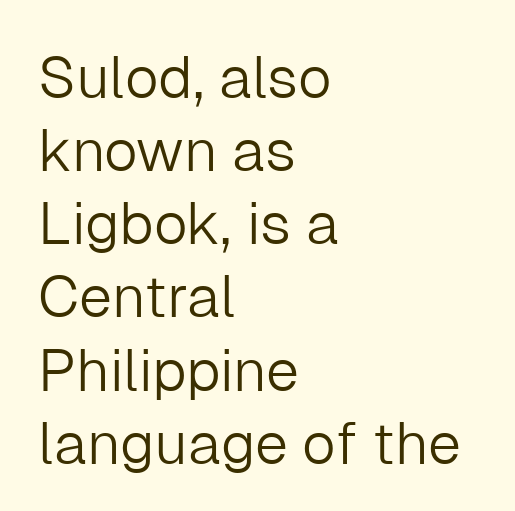
The image shows 59 px light sans-serif type, upright; set left-aligned, line spacing 1.24x, normal letter spacing, not underlined; low stroke contrast and a medium x-height.
